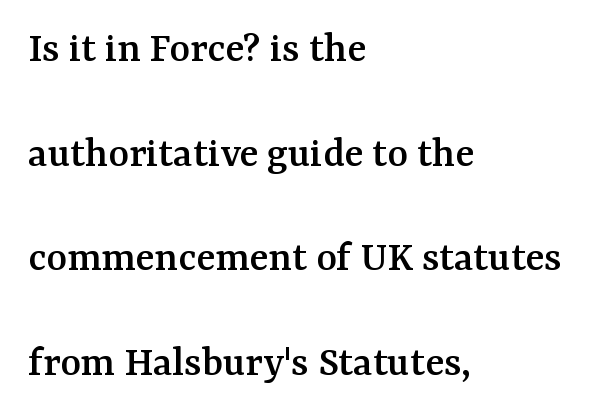
Q: Is the text italic (slanted)? A: No, it is upright.
Q: Is the typeface a serif or a sans-serif typeface? A: Serif.
Q: Is the text underlined? A: No.
Q: How is the paragraph aligned? A: Left-aligned.
Q: Is the spacing between letters normal or unusually wide? A: Normal.
Q: Is the spacing between lines tight, normal or loose? A: Loose.
Q: Width (condensed, normal, or wide)? A: Normal.
Q: Stroke contrast? A: Medium.
Q: x-height? A: Medium.
Q: Monospaced? A: No.
